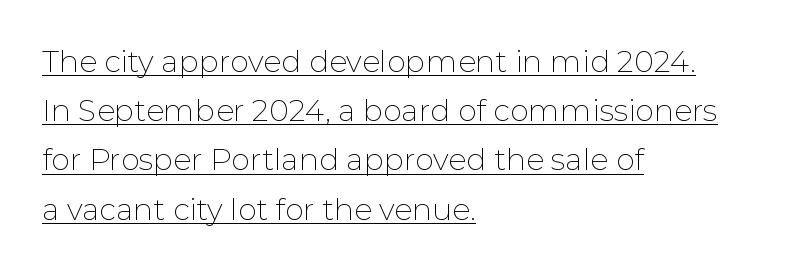
Q: Is the text bold? A: No.
Q: Is the text italic (slanted)? A: No, it is upright.
Q: Is the typeface a serif or a sans-serif typeface? A: Sans-serif.
Q: Is the text underlined? A: Yes.
Q: How is the paragraph aligned? A: Left-aligned.
Q: Is the spacing between letters normal or unusually wide? A: Normal.
Q: Is the spacing between lines tight, normal or loose? A: Normal.
Q: Width (condensed, normal, or wide)? A: Normal.
Q: Stroke contrast? A: Low.
Q: x-height? A: Medium.
Q: Monospaced? A: No.
